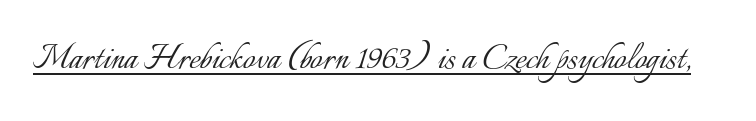
Q: Is the text bold? A: No.
Q: Is the text italic (slanted)? A: Yes.
Q: Is the text underlined? A: Yes.
Q: Is the spacing between letters normal or unusually wide? A: Normal.
Q: Width (condensed, normal, or wide)? A: Normal.
Q: Stroke contrast? A: Low.
Q: x-height? A: Small.
Q: Monospaced? A: No.
